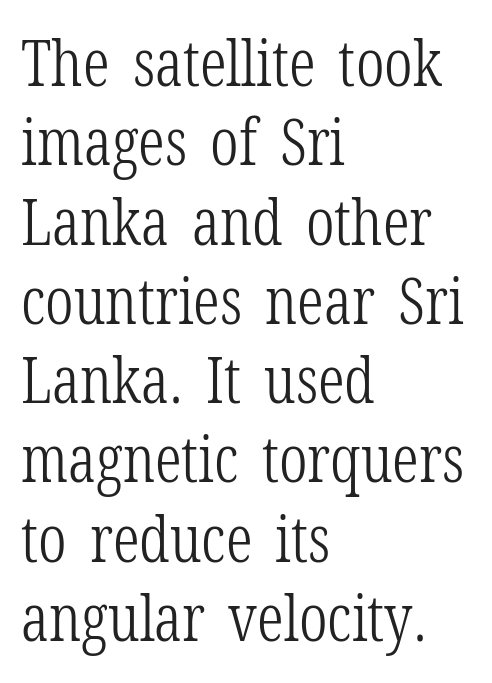
{"serif": "yes", "italic": "no", "bold": "no", "weight": "light", "width": "condensed", "stroke_contrast": "low", "x_height": "medium", "monospaced": "no", "underline": "no", "align": "left", "line_spacing_ratio": 1.22, "letter_spacing": "normal", "letter_spacing_em": 0.0, "glyph_px": 65}
